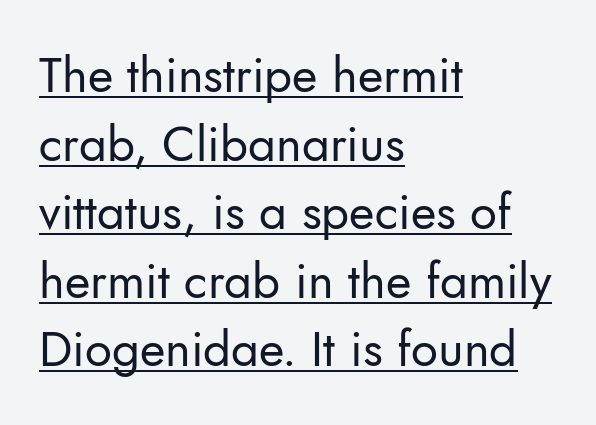
Q: Is the text bold? A: No.
Q: Is the text italic (slanted)? A: No, it is upright.
Q: Is the typeface a serif or a sans-serif typeface? A: Sans-serif.
Q: Is the text underlined? A: Yes.
Q: How is the paragraph aligned? A: Left-aligned.
Q: Is the spacing between letters normal or unusually wide? A: Normal.
Q: Is the spacing between lines tight, normal or loose? A: Normal.
Q: Width (condensed, normal, or wide)? A: Normal.
Q: Stroke contrast? A: Low.
Q: x-height? A: Small.
Q: Monospaced? A: No.
